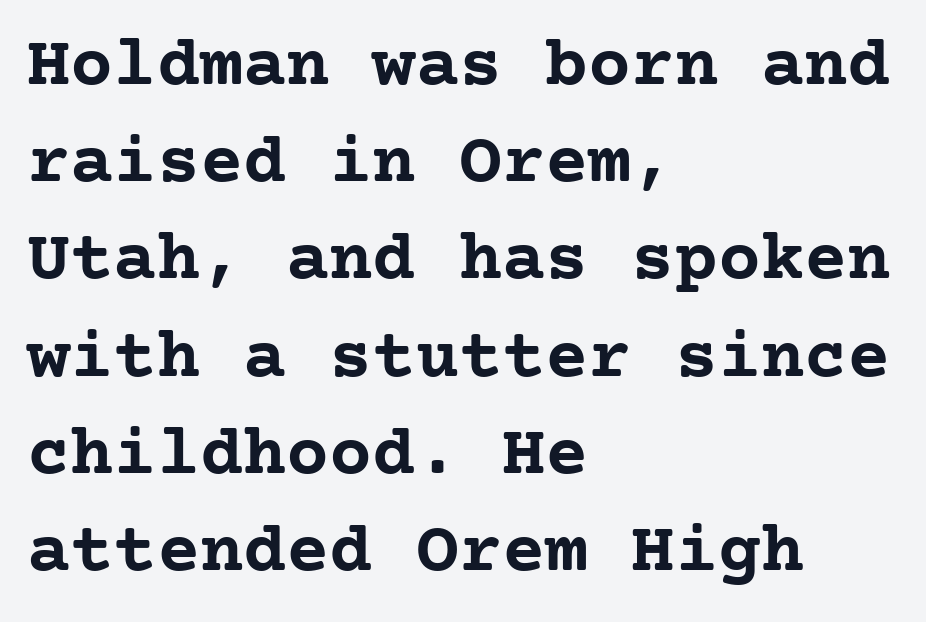
The image shows 72 px semibold serif type, upright; set left-aligned, normal line spacing (1.35x), normal letter spacing, not underlined; low stroke contrast and a medium x-height.
